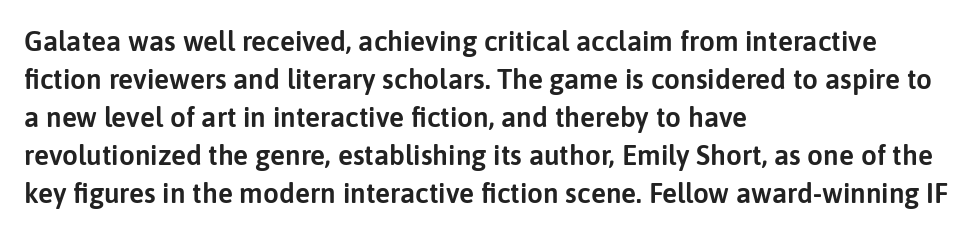
The space beneath each line is pristine and unruled. This rendering employs a face without finishing strokes, i.e., a sans-serif. Every row of glyphs begins at an identical x-position on the left. The face used here is proportionally spaced, like ordinary book or web type.
